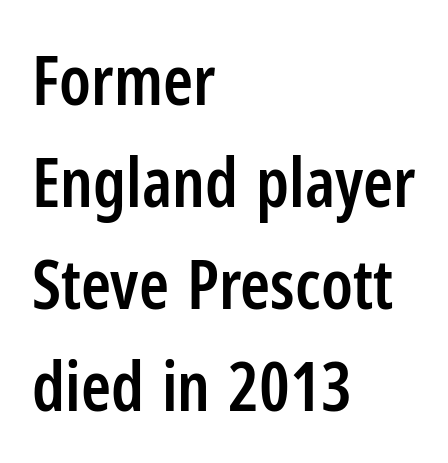
The font family rendered here belongs to the sans-serif group. The line texture is even and compact thanks to regular tracking. Quick note: not italic, upright. The area under the type is left untouched.
